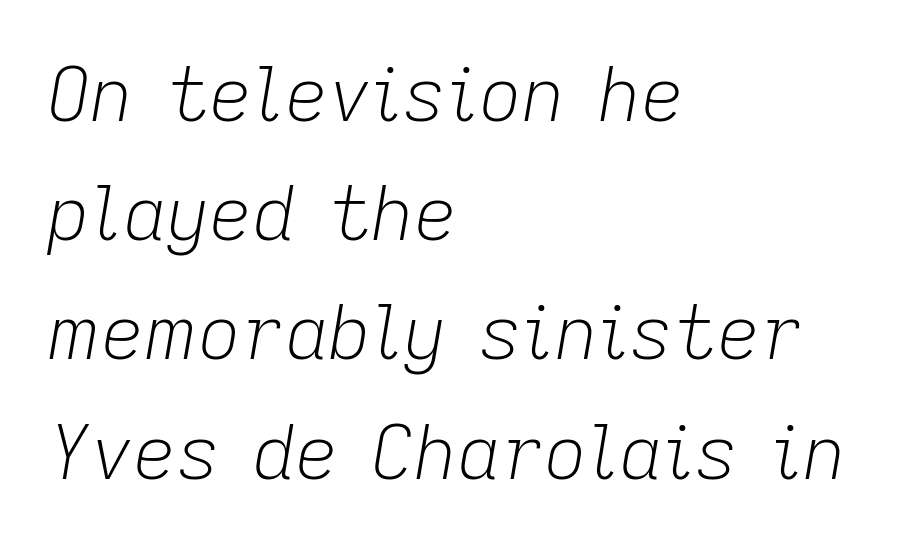
The face looks like a standard text weight, possibly lighter. You can tell it's italic because the verticals aren't actually vertical. The rows are spaced the way most documents space them. Each word holds together tightly as a unit, with standard inter-letter gaps. Nobody drew a line under any word here.
